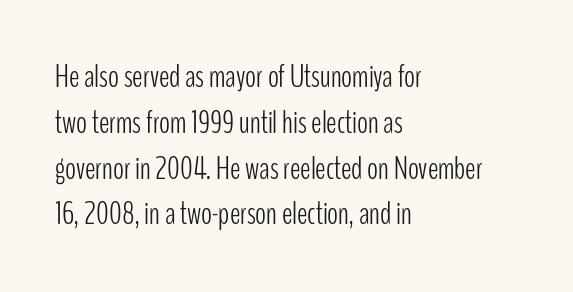
Q: Is the text bold? A: No.
Q: Is the text italic (slanted)? A: No, it is upright.
Q: Is the typeface a serif or a sans-serif typeface? A: Sans-serif.
Q: Is the text underlined? A: No.
Q: How is the paragraph aligned? A: Left-aligned.
Q: Is the spacing between letters normal or unusually wide? A: Normal.
Q: Is the spacing between lines tight, normal or loose? A: Normal.
Q: Width (condensed, normal, or wide)? A: Condensed.
Q: Stroke contrast? A: Low.
Q: x-height? A: Medium.
Q: Monospaced? A: No.
